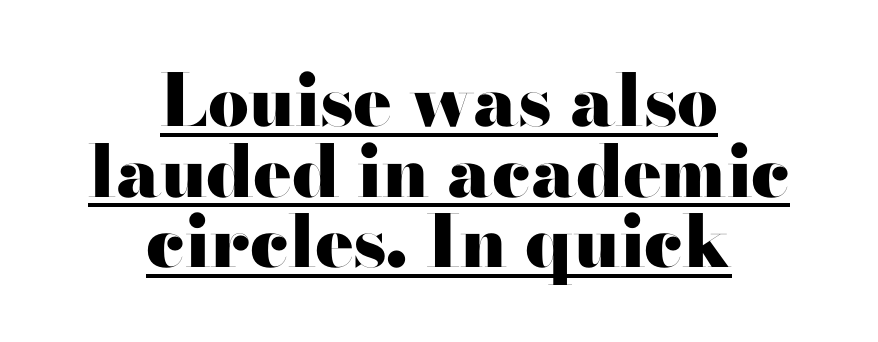
{"serif": "no", "italic": "no", "bold": "yes", "weight": "heavy", "width": "wide", "stroke_contrast": "high", "x_height": "small", "monospaced": "no", "underline": "yes", "align": "center", "line_spacing": "tight", "line_spacing_ratio": 0.98, "letter_spacing": "normal", "letter_spacing_em": 0.0, "glyph_px": 72}
